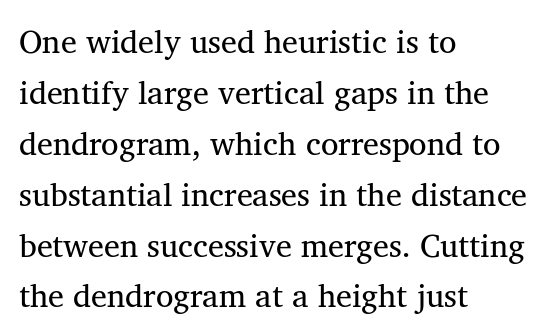
Q: Is the text bold? A: No.
Q: Is the text italic (slanted)? A: No, it is upright.
Q: Is the typeface a serif or a sans-serif typeface? A: Serif.
Q: Is the text underlined? A: No.
Q: How is the paragraph aligned? A: Left-aligned.
Q: Is the spacing between letters normal or unusually wide? A: Normal.
Q: Is the spacing between lines tight, normal or loose? A: Normal.
Q: Width (condensed, normal, or wide)? A: Normal.
Q: Stroke contrast? A: Medium.
Q: x-height? A: Medium.
Q: Monospaced? A: No.
